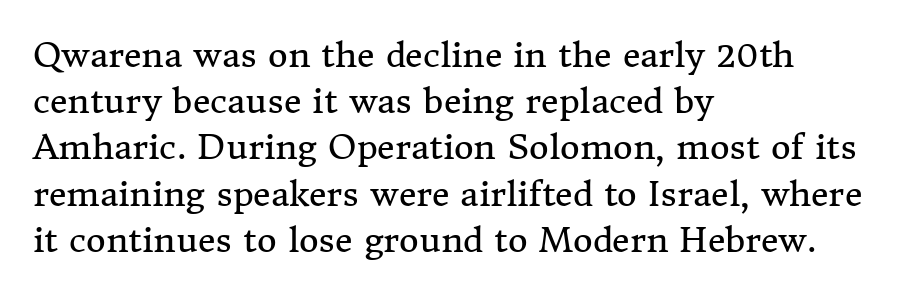
Q: Is the text bold? A: No.
Q: Is the text italic (slanted)? A: No, it is upright.
Q: Is the typeface a serif or a sans-serif typeface? A: Serif.
Q: Is the text underlined? A: No.
Q: How is the paragraph aligned? A: Left-aligned.
Q: Is the spacing between letters normal or unusually wide? A: Normal.
Q: Is the spacing between lines tight, normal or loose? A: Normal.
Q: Width (condensed, normal, or wide)? A: Normal.
Q: Stroke contrast? A: Medium.
Q: x-height? A: Medium.
Q: Monospaced? A: No.
